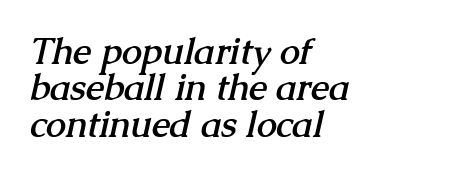
Note: serifs present on the glyphs. Strong, thick strokes mark this as bold type. A student would call this left alignment; a typographer would say flush left, rag right. Tightly led — the rows are bunched. The face used here is rendered with its standard letterfit. Is this a fixed-width face? No — the glyphs have proportional, varying widths.
